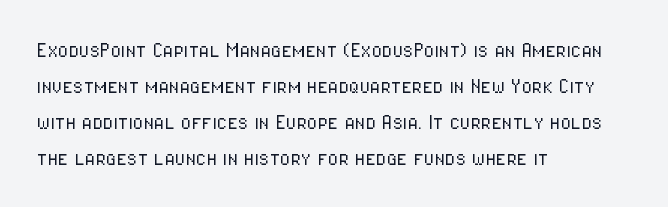
There is no visible air inserted between adjacent glyphs. The rendering anchors every line to the left-hand side. Counters stay open thanks to moderate or lighter strokes. Is there much room between lines? A standard amount, neither cramped nor airy. Type without underlining.
